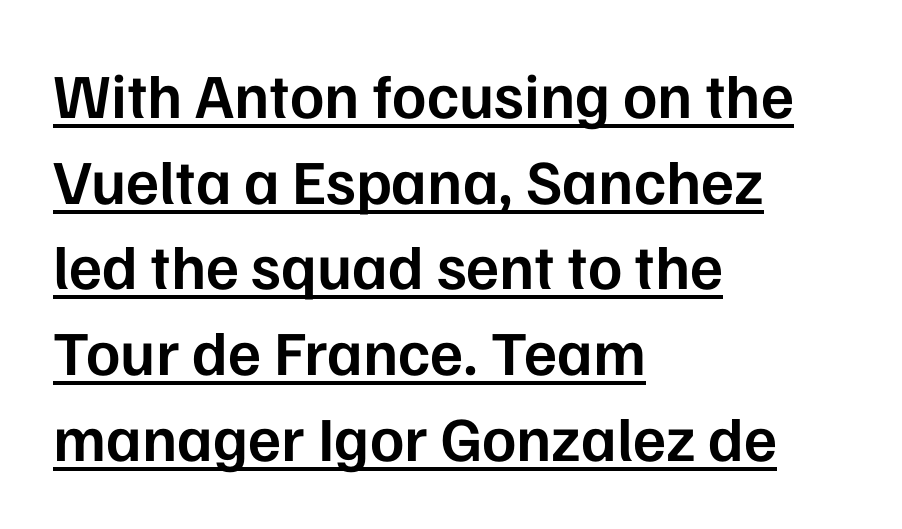
Q: Is the text bold? A: Semi-bold.
Q: Is the text italic (slanted)? A: No, it is upright.
Q: Is the typeface a serif or a sans-serif typeface? A: Sans-serif.
Q: Is the text underlined? A: Yes.
Q: How is the paragraph aligned? A: Left-aligned.
Q: Is the spacing between letters normal or unusually wide? A: Normal.
Q: Is the spacing between lines tight, normal or loose? A: Normal.
Q: Width (condensed, normal, or wide)? A: Normal.
Q: Stroke contrast? A: Low.
Q: x-height? A: Medium.
Q: Monospaced? A: No.
